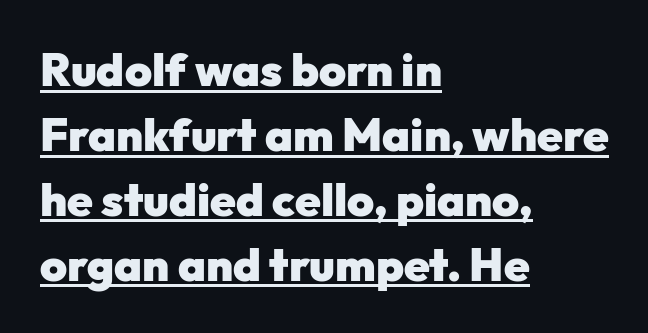
Q: Is the text bold? A: Yes.
Q: Is the text italic (slanted)? A: No, it is upright.
Q: Is the typeface a serif or a sans-serif typeface? A: Sans-serif.
Q: Is the text underlined? A: Yes.
Q: How is the paragraph aligned? A: Left-aligned.
Q: Is the spacing between letters normal or unusually wide? A: Normal.
Q: Is the spacing between lines tight, normal or loose? A: Normal.
Q: Width (condensed, normal, or wide)? A: Normal.
Q: Stroke contrast? A: Low.
Q: x-height? A: Medium.
Q: Monospaced? A: No.
